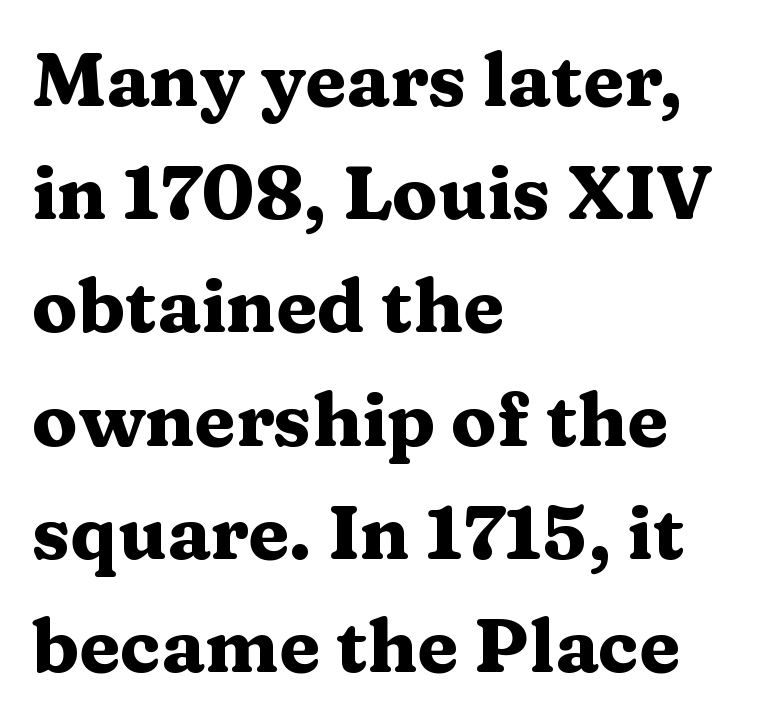
Q: Is the text bold? A: Yes.
Q: Is the text italic (slanted)? A: No, it is upright.
Q: Is the typeface a serif or a sans-serif typeface? A: Serif.
Q: Is the text underlined? A: No.
Q: How is the paragraph aligned? A: Left-aligned.
Q: Is the spacing between letters normal or unusually wide? A: Normal.
Q: Is the spacing between lines tight, normal or loose? A: Normal.
Q: Width (condensed, normal, or wide)? A: Wide.
Q: Stroke contrast? A: Medium.
Q: x-height? A: Medium.
Q: Monospaced? A: No.
